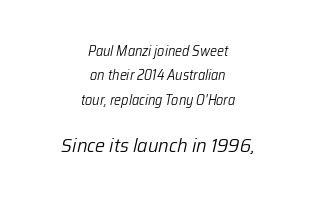
Stem width sits at or under what a default text font uses. This sample uses an oblique cut, with every glyph tilted off the vertical. The rendering positions every line midway between the sides. Letters rest on an invisible, unmarked baseline. Size hierarchy here favors the trailing block over the leading one. Inter-character spacing is left at the font's built-in metrics.
